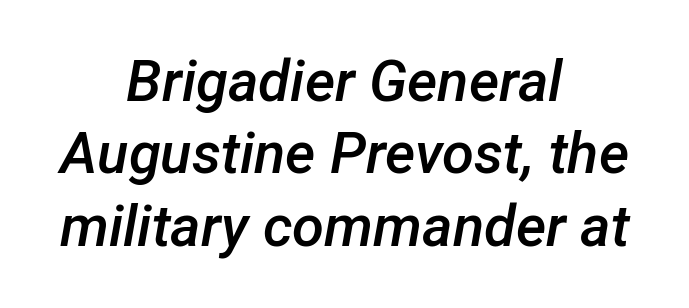
The passage shown is not underscored anywhere. The passage is arranged like a title page — every line centered. The rendering keeps characters at their native spacing. Emphasis by weight is partial: semibold. The rendering uses natural spacing where letterforms have individual widths. Notice how descenders clear the ascenders below comfortably — that's standard leading.
